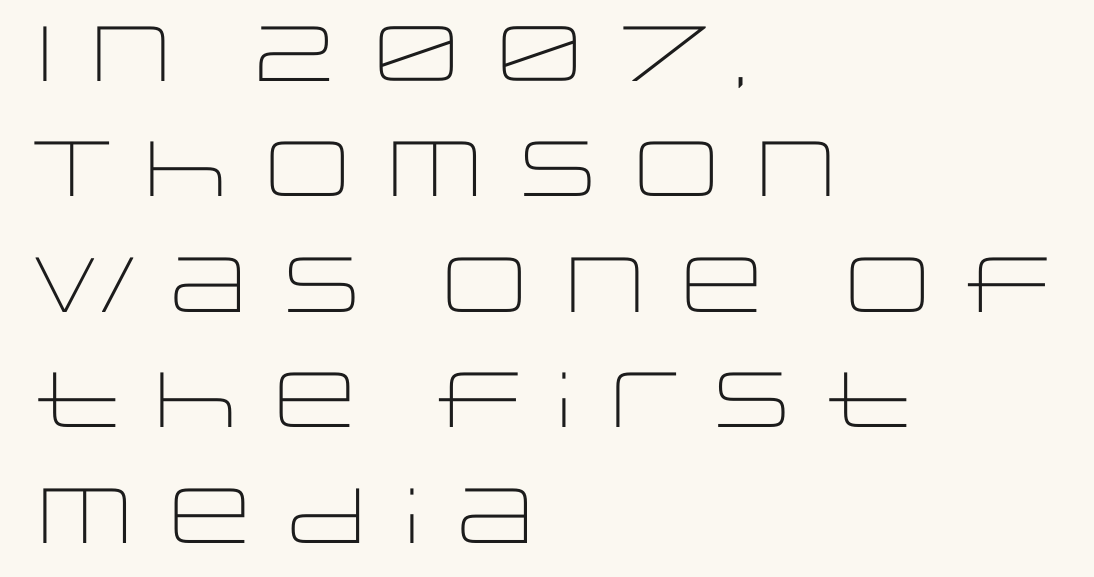
Q: Is the text bold? A: No.
Q: Is the text italic (slanted)? A: No, it is upright.
Q: Is the typeface a serif or a sans-serif typeface? A: Sans-serif.
Q: Is the text underlined? A: No.
Q: How is the paragraph aligned? A: Left-aligned.
Q: Is the spacing between letters normal or unusually wide? A: Normal.
Q: Is the spacing between lines tight, normal or loose? A: Normal.
Q: Width (condensed, normal, or wide)? A: Wide.
Q: Stroke contrast? A: Low.
Q: x-height? A: Large.
Q: Monospaced? A: No.
